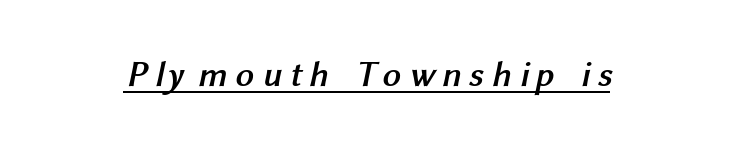
The image shows 36 px semibold sans-serif type; set unusually wide letter spacing (+0.23 em), underlined; medium stroke contrast and a medium x-height.
